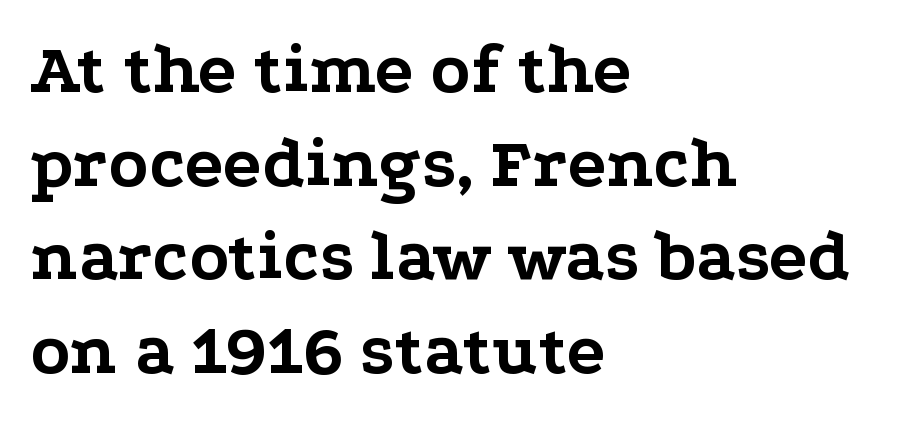
{"serif": "yes", "italic": "no", "bold": "yes", "weight": "bold", "width": "wide", "stroke_contrast": "low", "x_height": "medium", "monospaced": "no", "underline": "no", "align": "left", "line_spacing": "normal", "line_spacing_ratio": 1.3, "letter_spacing": "normal", "letter_spacing_em": 0.0, "glyph_px": 72}
